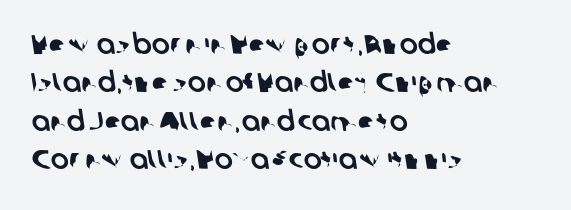
{"underline": "no", "align": "left", "line_spacing": "normal", "line_spacing_ratio": 1.42, "letter_spacing": "normal", "letter_spacing_em": 0.0, "glyph_px": 27}
